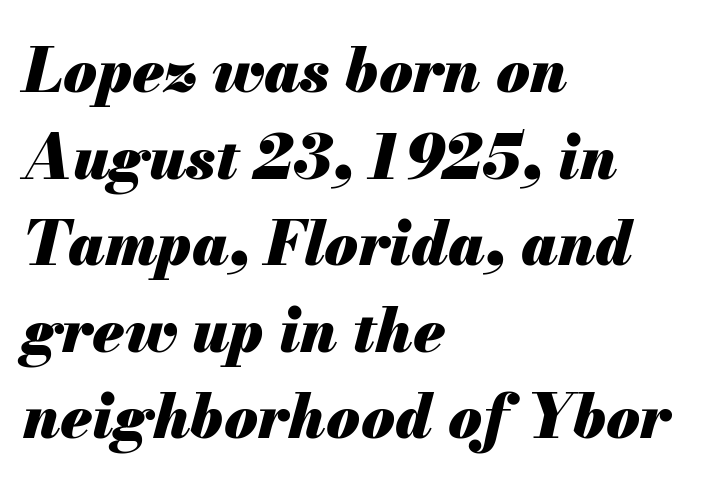
{"italic": "yes", "lean": "right", "slant_degrees": 13, "bold": "yes", "weight": "heavy", "width": "normal", "stroke_contrast": "medium", "x_height": "small", "monospaced": "no", "underline": "no", "align": "left", "line_spacing": "normal", "line_spacing_ratio": 1.42, "letter_spacing": "normal", "letter_spacing_em": 0.0, "glyph_px": 61}
